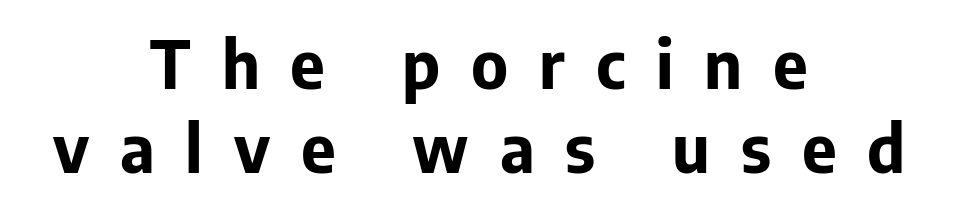
This is the regular roman posture of the typeface. Tracking value appears strongly positive — letters spread wide. These lines stack symmetrically, like a column narrowing and widening about its center. A typesetter would call this proportional, since set widths differ per character. Look at the bottom of the vertical strokes: they stop flat, with no serifs. Heft: maximum for text — a bold.
